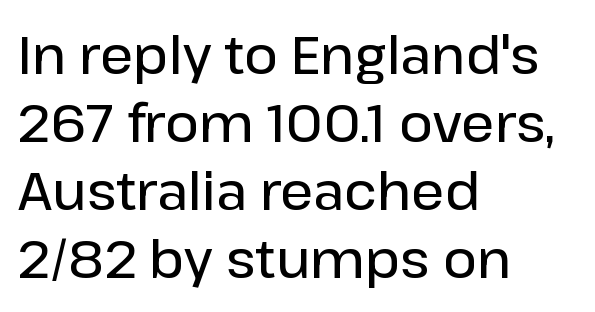
{"serif": "no", "italic": "no", "bold": "semi", "weight": "semibold", "width": "normal", "stroke_contrast": "low", "x_height": "medium", "monospaced": "no", "underline": "no", "align": "left", "line_spacing": "normal", "line_spacing_ratio": 1.31, "letter_spacing": "normal", "letter_spacing_em": 0.0, "glyph_px": 52}
